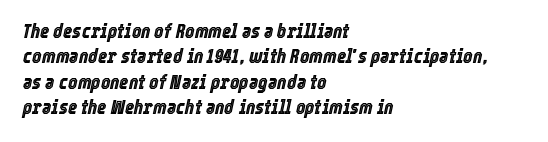
{"italic": "yes", "lean": "right", "slant_degrees": 12, "underline": "no", "align": "left", "line_spacing": "normal", "line_spacing_ratio": 1.27, "letter_spacing": "normal", "letter_spacing_em": 0.0, "glyph_px": 20}
